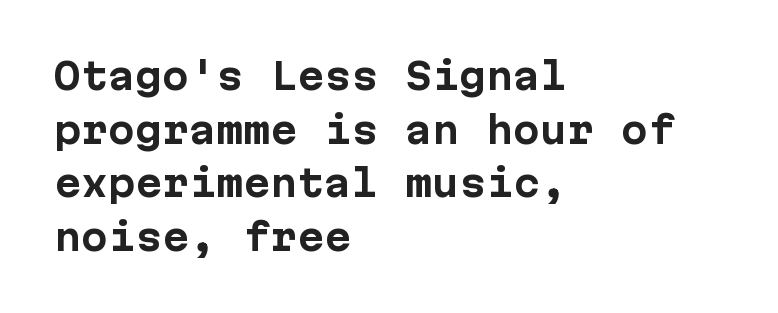
Q: Is the text bold? A: Yes.
Q: Is the text italic (slanted)? A: No, it is upright.
Q: Is the typeface a serif or a sans-serif typeface? A: Sans-serif.
Q: Is the text underlined? A: No.
Q: How is the paragraph aligned? A: Left-aligned.
Q: Is the spacing between letters normal or unusually wide? A: Normal.
Q: Is the spacing between lines tight, normal or loose? A: Normal.
Q: Width (condensed, normal, or wide)? A: Normal.
Q: Stroke contrast? A: Low.
Q: x-height? A: Medium.
Q: Monospaced? A: Yes.
